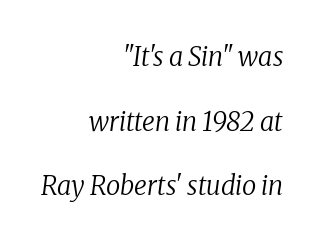
The image shows 26 px text type, italic (leaning right); set right-aligned, loose line spacing (2.49x), normal letter spacing, not underlined.
